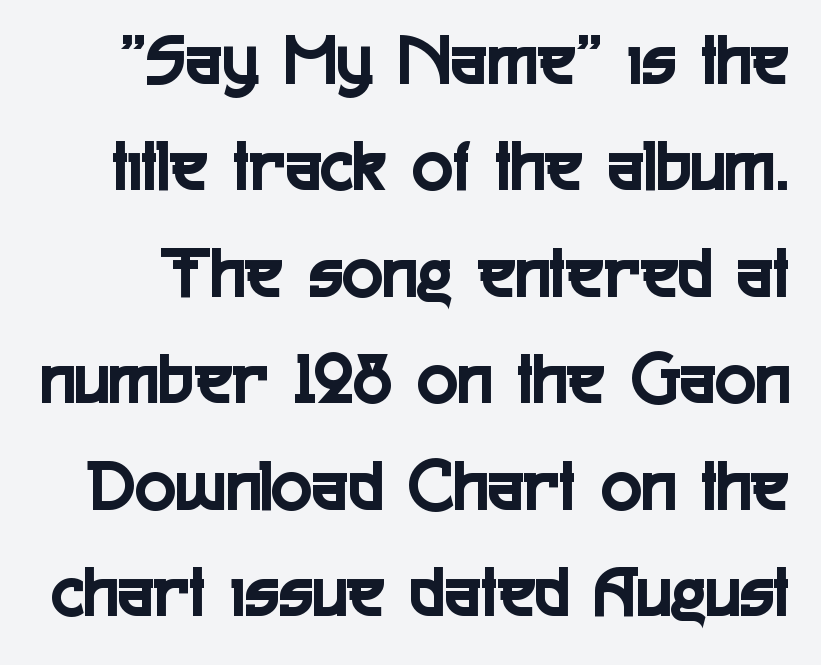
{"serif": "no", "italic": "no", "width": "condensed", "x_height": "medium", "monospaced": "no", "underline": "no", "line_spacing": "normal", "line_spacing_ratio": 1.4, "letter_spacing": "normal", "letter_spacing_em": 0.0, "glyph_px": 76}
